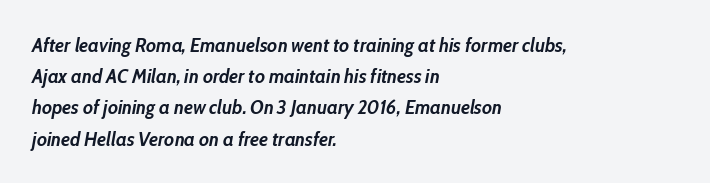
{"italic": "yes", "lean": "right", "slant_degrees": 10, "bold": "yes", "underline": "no", "align": "left", "line_spacing": "normal", "line_spacing_ratio": 1.56, "letter_spacing": "normal", "letter_spacing_em": 0.0, "glyph_px": 20}
